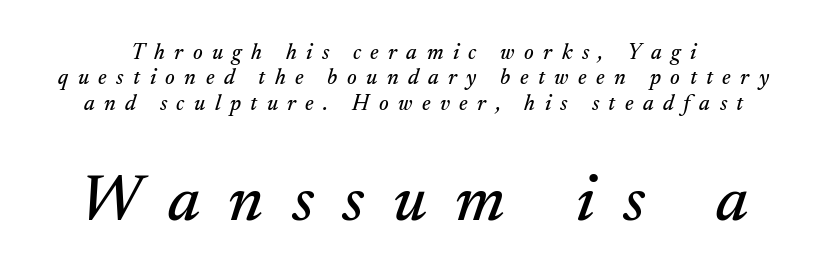
{"serif": "yes", "italic": "yes", "lean": "right", "slant_degrees": 17, "width": "normal", "stroke_contrast": "medium", "x_height": "small", "monospaced": "no", "underline": "no", "line_spacing": "tight", "line_spacing_ratio": 1.15, "letter_spacing": "wide", "letter_spacing_em": 0.43, "larger_block": "second", "size_ratio": 3.0, "glyph_px": 66}
